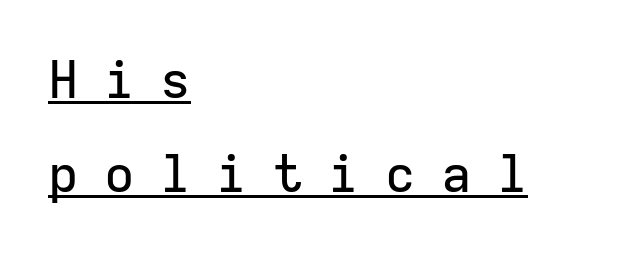
The image shows 51 px sans-serif type, upright, monospaced; set left-aligned, line spacing 1.85x, unusually wide letter spacing (+0.5 em), underlined; low stroke contrast and a medium x-height.
